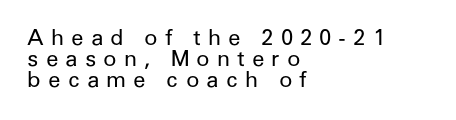
Q: Is the text bold? A: No.
Q: Is the text italic (slanted)? A: No, it is upright.
Q: Is the text underlined? A: No.
Q: How is the paragraph aligned? A: Left-aligned.
Q: Is the spacing between letters normal or unusually wide? A: Unusually wide.
Q: Is the spacing between lines tight, normal or loose? A: Tight.
